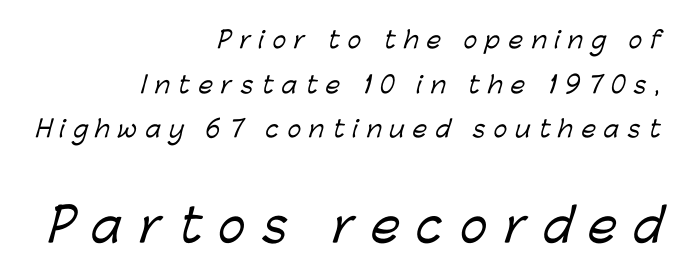
Q: Is the typeface a serif or a sans-serif typeface? A: Sans-serif.
Q: Is the text underlined? A: No.
Q: How is the paragraph aligned? A: Right-aligned.
Q: Is the spacing between letters normal or unusually wide? A: Unusually wide.
Q: Is the spacing between lines tight, normal or loose? A: Loose.
Q: Which block of text is set in a larger size, the first (top) or the second (bottom)? A: The second (bottom) one.
Q: Width (condensed, normal, or wide)? A: Normal.
Q: Stroke contrast? A: Low.
Q: x-height? A: Medium.
Q: Monospaced? A: No.
